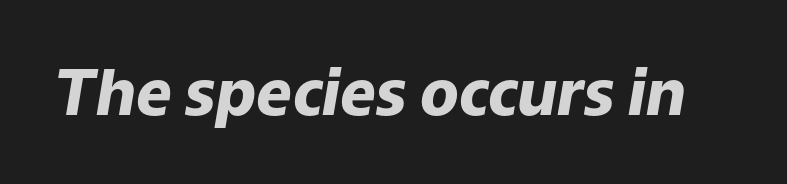
The gaps between neighbouring characters are ordinary and unremarkable. A typesetter would call this proportional, since set widths differ per character. Typesetter's note: full bold, strokes at maximum text heaviness. Underline: absent. The whole block is typeset with a tilt.
